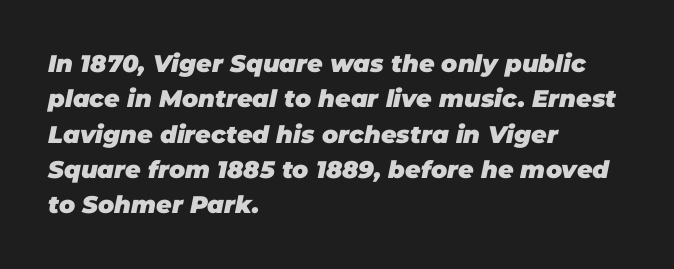
Q: Is the text bold? A: Yes.
Q: Is the text italic (slanted)? A: Yes, it leans right by about 11 degrees.
Q: Is the text underlined? A: No.
Q: How is the paragraph aligned? A: Left-aligned.
Q: Is the spacing between letters normal or unusually wide? A: Normal.
Q: Is the spacing between lines tight, normal or loose? A: Normal.
